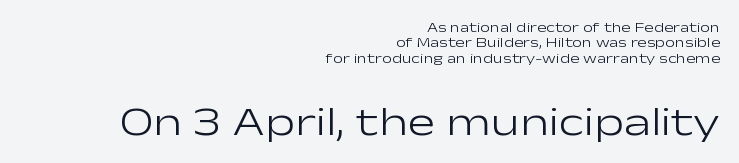
{"serif": "no", "italic": "no", "bold": "no", "weight": "light", "width": "wide", "stroke_contrast": "low", "x_height": "medium", "monospaced": "no", "underline": "no", "align": "right", "line_spacing": "tight", "line_spacing_ratio": 1.09, "letter_spacing": "normal", "letter_spacing_em": 0.0, "larger_block": "second", "size_ratio": 2.93, "glyph_px": 41}
